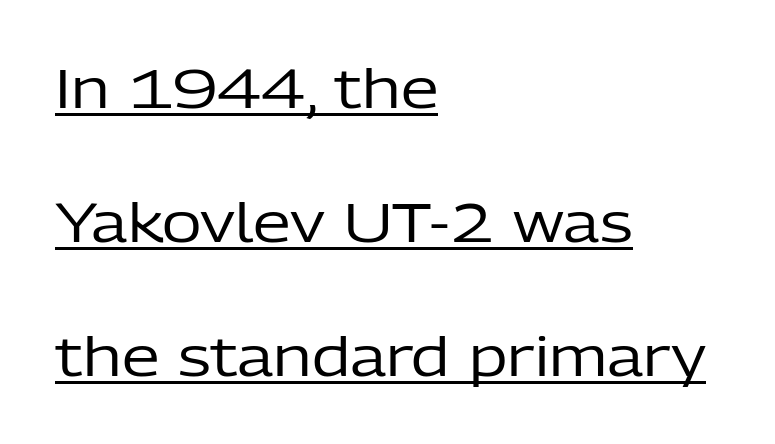
Q: Is the text bold? A: No.
Q: Is the text italic (slanted)? A: No, it is upright.
Q: Is the typeface a serif or a sans-serif typeface? A: Sans-serif.
Q: Is the text underlined? A: Yes.
Q: How is the paragraph aligned? A: Left-aligned.
Q: Is the spacing between letters normal or unusually wide? A: Normal.
Q: Is the spacing between lines tight, normal or loose? A: Loose.
Q: Width (condensed, normal, or wide)? A: Normal.
Q: Stroke contrast? A: Low.
Q: x-height? A: Medium.
Q: Monospaced? A: No.
